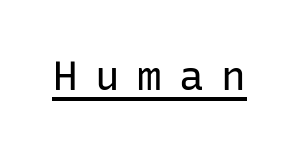
Q: Is the text bold? A: No.
Q: Is the text italic (slanted)? A: No, it is upright.
Q: Is the typeface a serif or a sans-serif typeface? A: Sans-serif.
Q: Is the text underlined? A: Yes.
Q: Is the spacing between letters normal or unusually wide? A: Unusually wide.
Q: Width (condensed, normal, or wide)? A: Normal.
Q: Stroke contrast? A: Low.
Q: x-height? A: Medium.
Q: Monospaced? A: Yes.
